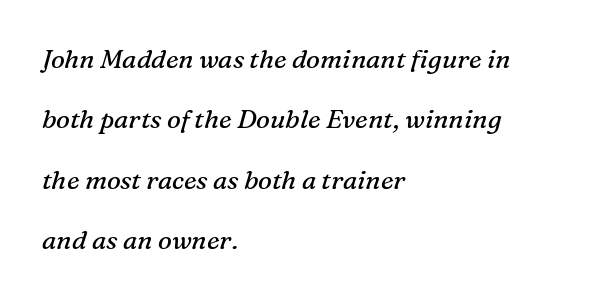
The image shows 26 px text type, italic (leaning right); set left-aligned, loose line spacing (2.32x), normal letter spacing, not underlined.
